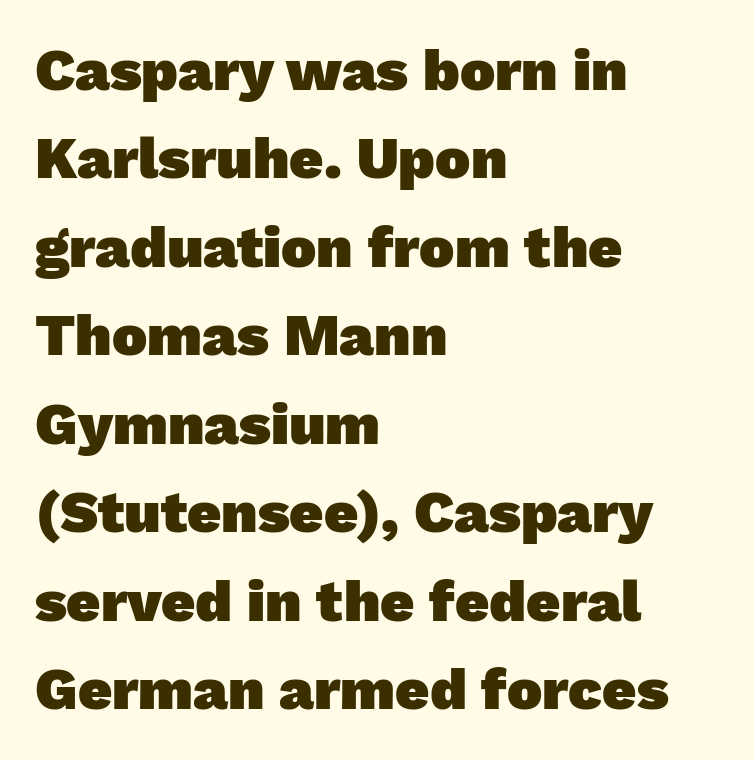
Q: Is the text bold? A: Yes.
Q: Is the typeface a serif or a sans-serif typeface? A: Sans-serif.
Q: Is the text underlined? A: No.
Q: How is the paragraph aligned? A: Left-aligned.
Q: Is the spacing between letters normal or unusually wide? A: Normal.
Q: Is the spacing between lines tight, normal or loose? A: Normal.
Q: Width (condensed, normal, or wide)? A: Normal.
Q: Stroke contrast? A: Low.
Q: x-height? A: Medium.
Q: Monospaced? A: No.
